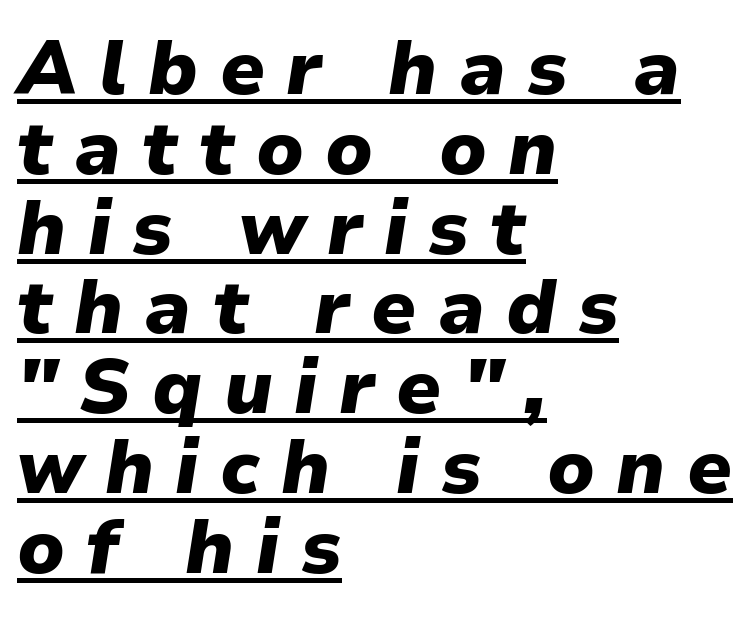
{"italic": "yes", "lean": "right", "slant_degrees": 9, "bold": "yes", "weight": "heavy", "width": "normal", "stroke_contrast": "low", "x_height": "medium", "monospaced": "no", "underline": "yes", "align": "left", "line_spacing": "tight", "line_spacing_ratio": 1.05, "letter_spacing": "wide", "letter_spacing_em": 0.28, "glyph_px": 76}
